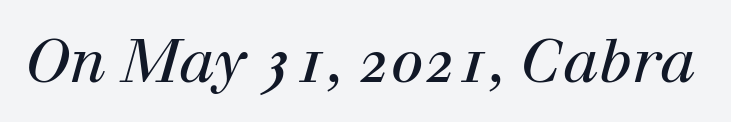
Q: Is the text bold? A: No.
Q: Is the text italic (slanted)? A: Yes, it leans right by about 12 degrees.
Q: Is the typeface a serif or a sans-serif typeface? A: Serif.
Q: Is the text underlined? A: No.
Q: Is the spacing between letters normal or unusually wide? A: Normal.
Q: Width (condensed, normal, or wide)? A: Normal.
Q: Stroke contrast? A: High.
Q: x-height? A: Medium.
Q: Monospaced? A: No.
